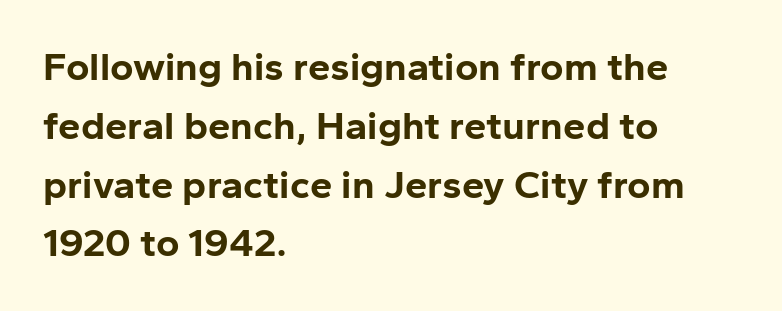
{"serif": "no", "italic": "no", "bold": "yes", "weight": "bold", "width": "normal", "stroke_contrast": "low", "x_height": "medium", "monospaced": "no", "underline": "no", "align": "left", "line_spacing": "normal", "line_spacing_ratio": 1.47, "letter_spacing": "normal", "letter_spacing_em": 0.0, "glyph_px": 40}
